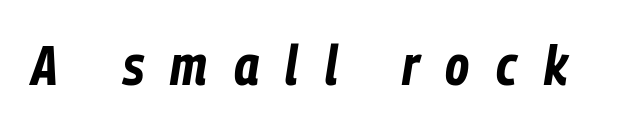
{"italic": "yes", "lean": "right", "slant_degrees": 9, "bold": "yes", "weight": "bold", "width": "condensed", "stroke_contrast": "low", "x_height": "medium", "monospaced": "no", "underline": "no", "letter_spacing": "wide", "letter_spacing_em": 0.48, "glyph_px": 55}
